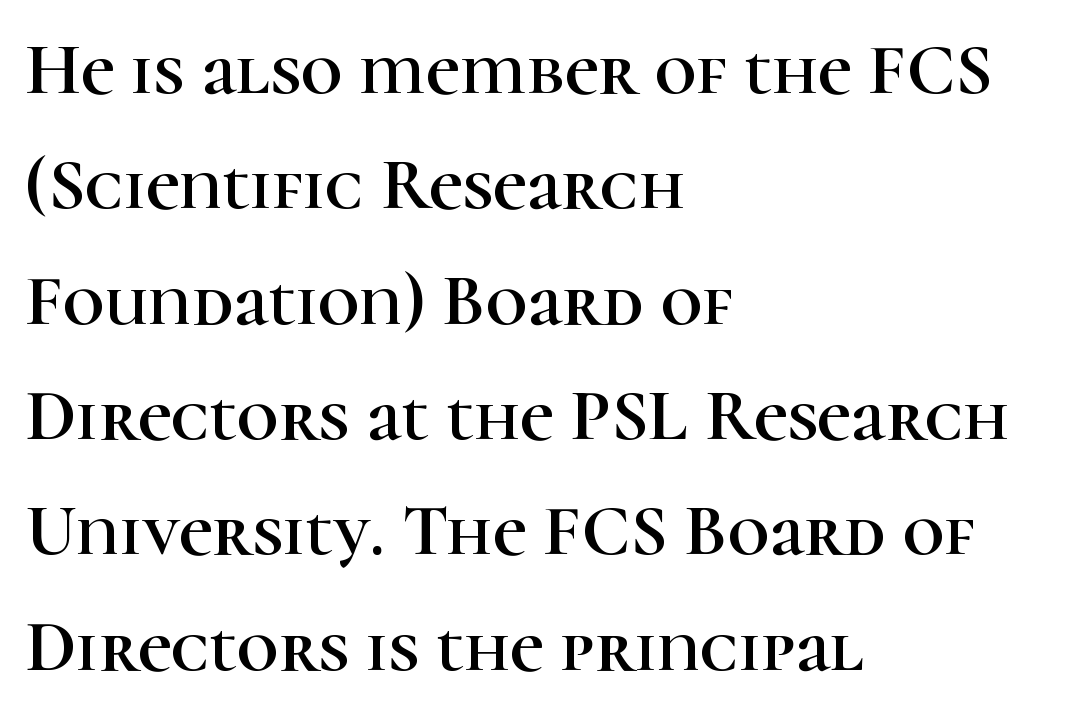
The image shows 73 px serif type, upright; set left-aligned, normal line spacing (1.58x), normal letter spacing, not underlined; high stroke contrast and a medium x-height.
